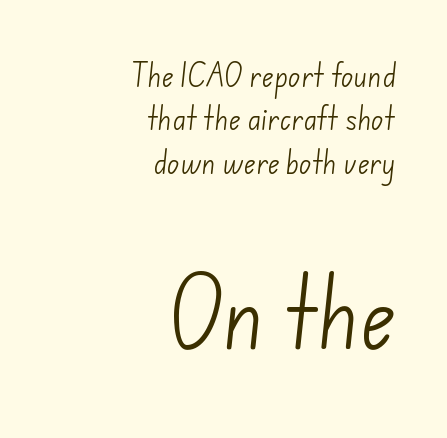
The image shows 78 px light sans-serif type; set right-aligned, normal line spacing (1.67x), normal letter spacing, not underlined; the second (bottom) block is 3.0x larger; low stroke contrast and a small x-height.
